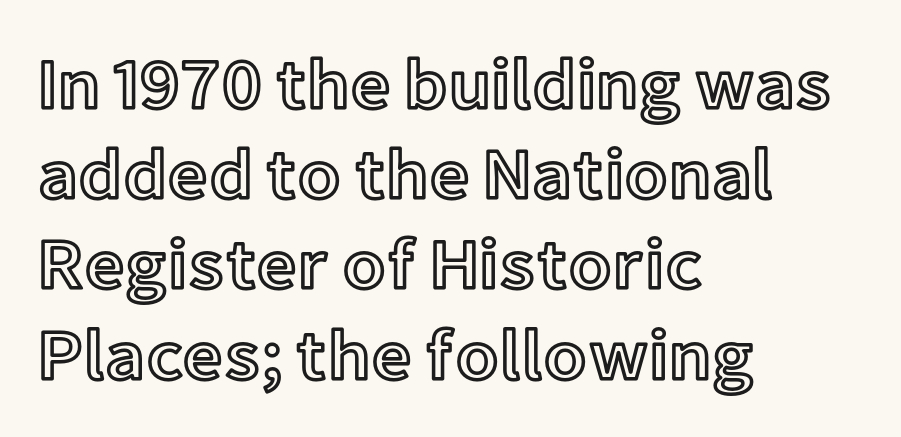
A typesetter would call this leading conventional body-copy spacing. Descender tails drop into unmarked territory. Standard letterfit; no display-style spreading of the glyphs. Does the copy run flush right? No — it runs flush left.
